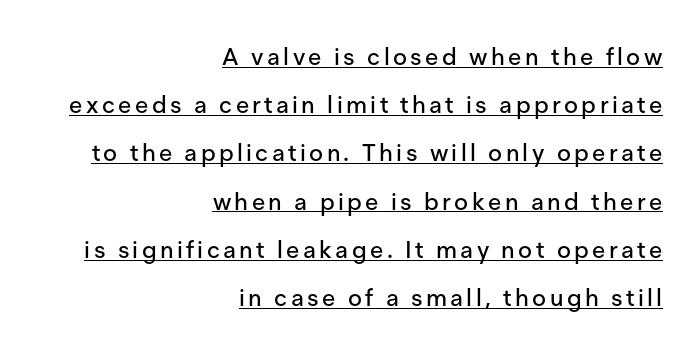
{"italic": "no", "underline": "yes", "align": "right", "line_spacing": "loose", "line_spacing_ratio": 2.01, "glyph_px": 24}
